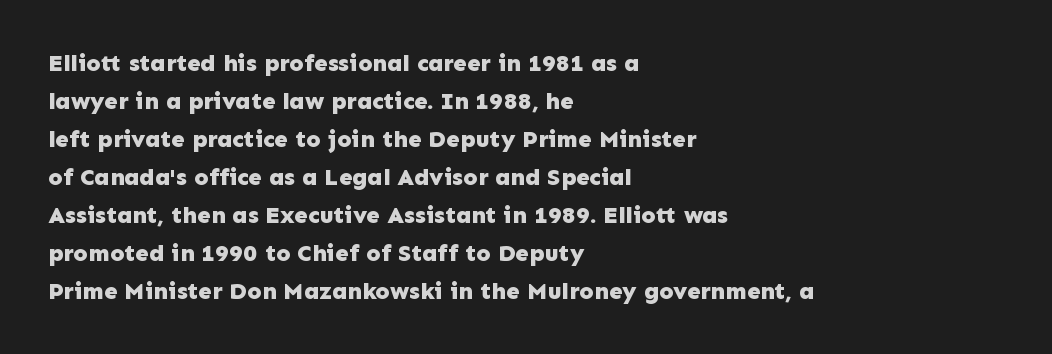
The space between consecutive lines is moderate. Alignment: flush left. The passage shown is not underscored anywhere. The type is set solid horizontally, with unmodified tracking. The characters look thick and weighty, a clear bold. Unlike italic type, these characters show no tilt at all.
